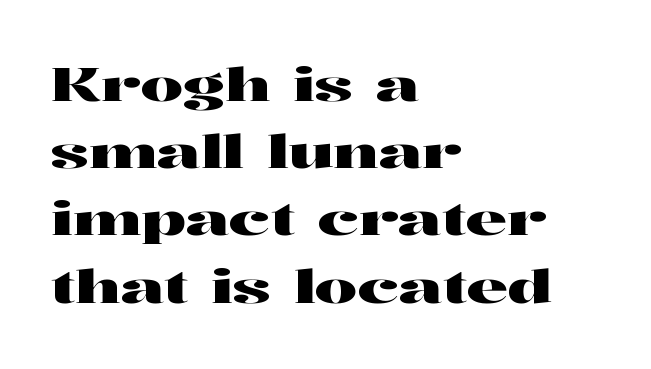
Successive baselines arrive at the customary interval. The face used here is seriffed, in the tradition of book romans. Do the letters lean? They stand straight. The ragged edge is on the right, which tells us the setting is flush left.
